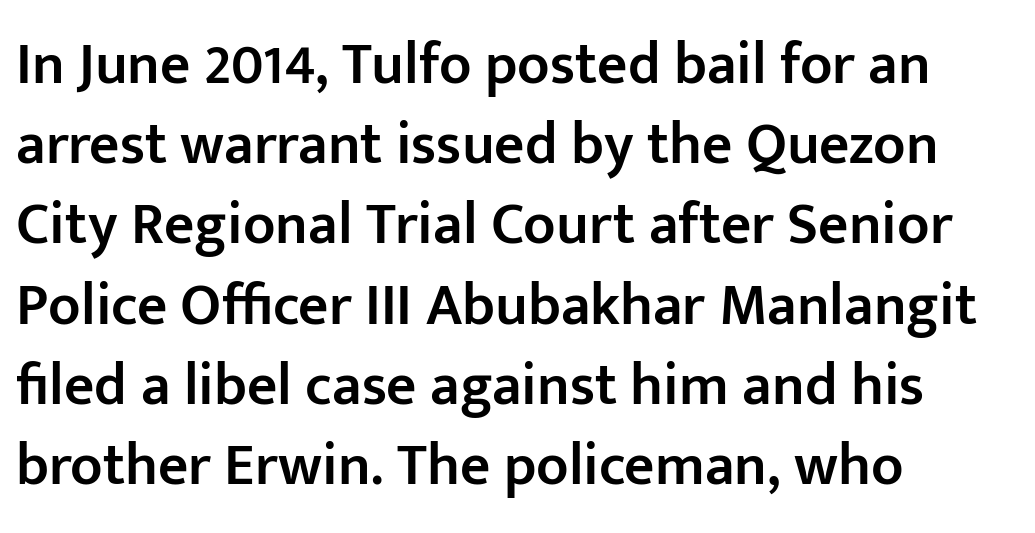
Each letter keeps its own natural width here, so spacing adapts to shape. Layout note: lines flush left. It's the straight-up-and-down kind of type. Only glyphs here, with clear space below each row. Leading matches the norm, producing a regular column. Letter spacing: default.
